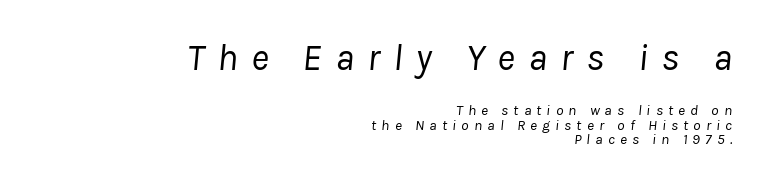
The image shows 38 px regular-weight type, italic (leaning right); set right-aligned, tight line spacing (0.95x), unusually wide letter spacing (+0.34 em), not underlined; the first (top) block is 2.53x larger; low stroke contrast and a medium x-height.
